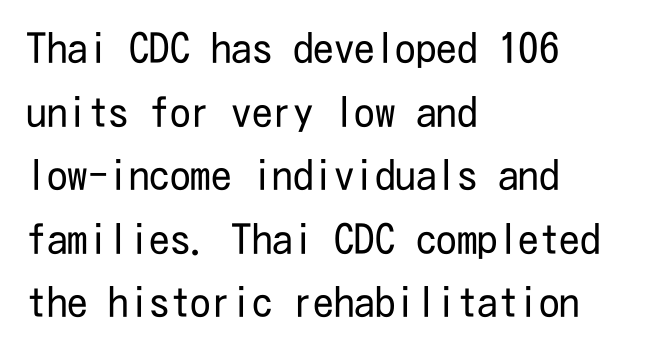
{"serif": "no", "italic": "no", "bold": "no", "weight": "regular", "width": "condensed", "stroke_contrast": "low", "x_height": "medium", "underline": "no", "align": "left", "line_spacing": "normal", "line_spacing_ratio": 1.55, "letter_spacing": "normal", "letter_spacing_em": 0.0, "glyph_px": 41}
